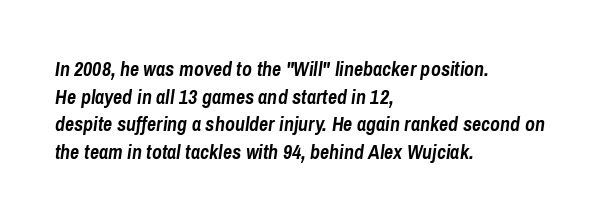
{"italic": "yes", "lean": "right", "slant_degrees": 8, "bold": "yes", "underline": "no", "align": "left", "line_spacing": "normal", "line_spacing_ratio": 1.38, "letter_spacing": "normal", "letter_spacing_em": 0.0, "glyph_px": 20}
